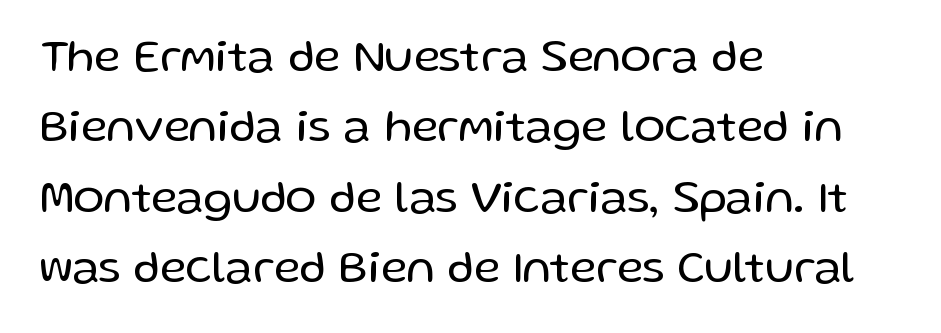
These lines are rendered in a variable-pitch font. Summary of vertical rhythm: regular, with standard interline spacing. Decoration check: the copy has no underline. A typesetter would label this face a sans. Line beginnings align vertically; line endings do not.
